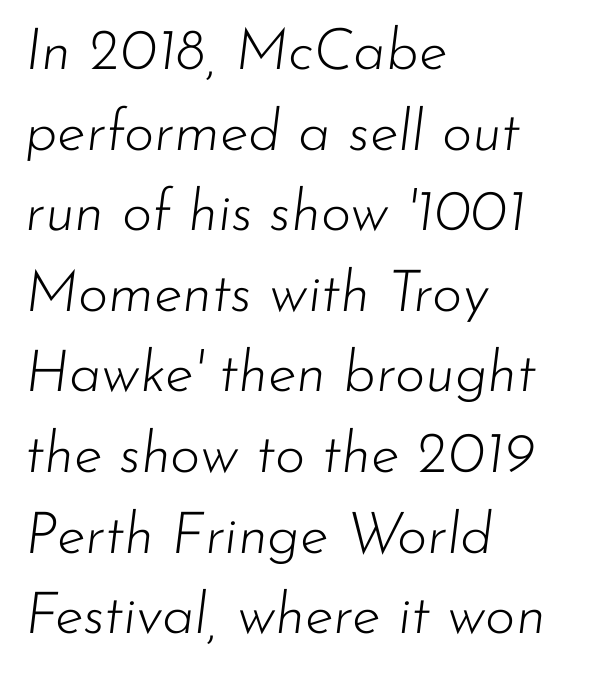
Q: Is the text bold? A: No.
Q: Is the text italic (slanted)? A: Yes, it leans right by about 7 degrees.
Q: Is the text underlined? A: No.
Q: How is the paragraph aligned? A: Left-aligned.
Q: Is the spacing between letters normal or unusually wide? A: Normal.
Q: Is the spacing between lines tight, normal or loose? A: Normal.
Q: Width (condensed, normal, or wide)? A: Normal.
Q: Stroke contrast? A: Low.
Q: x-height? A: Small.
Q: Monospaced? A: No.
